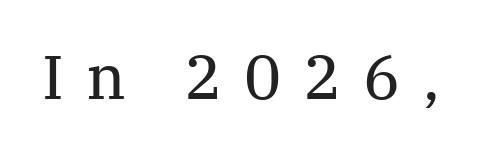
{"serif": "yes", "italic": "no", "bold": "no", "weight": "regular", "width": "normal", "stroke_contrast": "medium", "x_height": "medium", "monospaced": "no", "underline": "no", "letter_spacing": "wide", "letter_spacing_em": 0.36, "glyph_px": 62}
